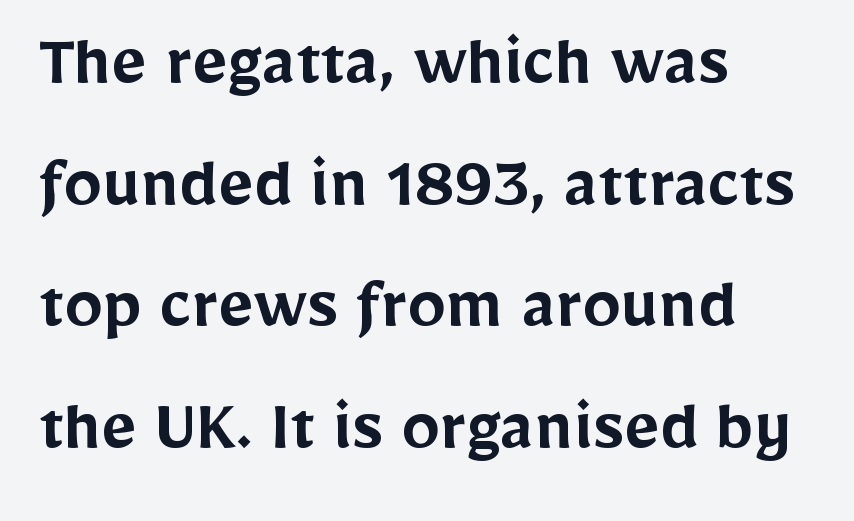
The characters look somewhat weighty, a semibold short of true bold. Glyph-to-glyph distance matches everyday printed text. These lines sit exactly where default settings would place them. A clean baseline with only descenders dipping below it. The text block is weighted toward the left margin, trailing off unevenly rightward.
